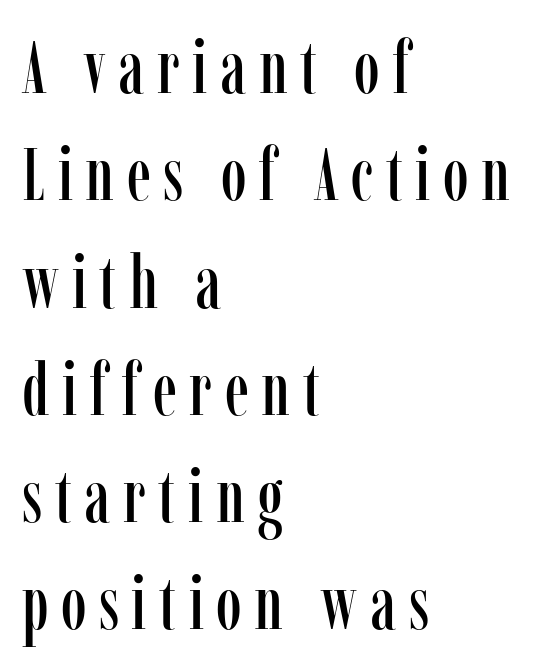
The image shows 74 px condensed serif type, upright; set left-aligned, normal line spacing (1.45x), not underlined; low stroke contrast and a medium x-height.
